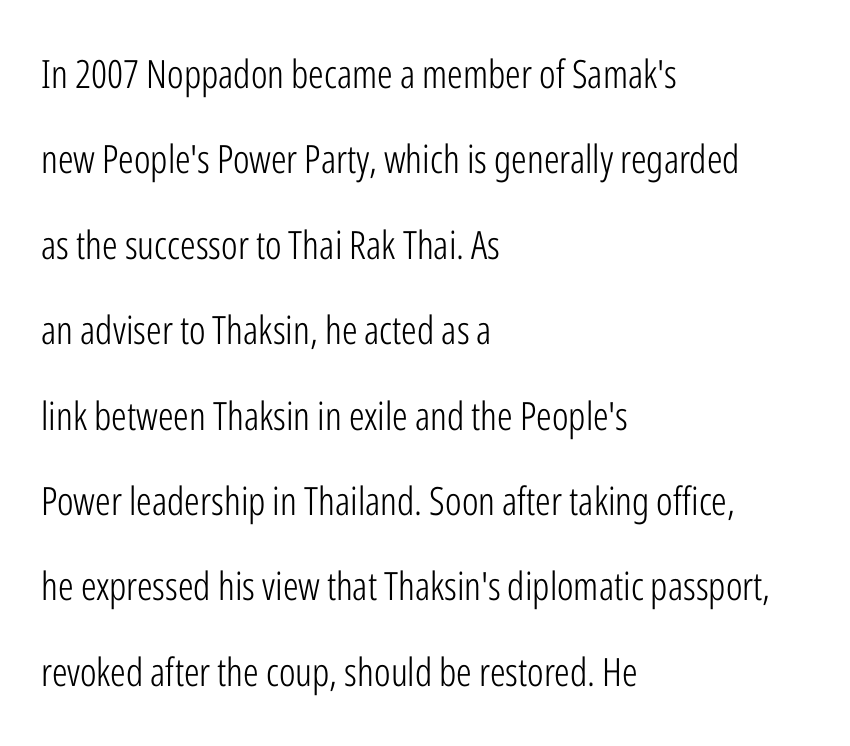
{"serif": "no", "italic": "no", "bold": "no", "weight": "light", "width": "condensed", "stroke_contrast": "low", "x_height": "medium", "monospaced": "no", "underline": "no", "align": "left", "line_spacing": "loose", "line_spacing_ratio": 2.19, "letter_spacing": "normal", "letter_spacing_em": 0.0, "glyph_px": 39}
